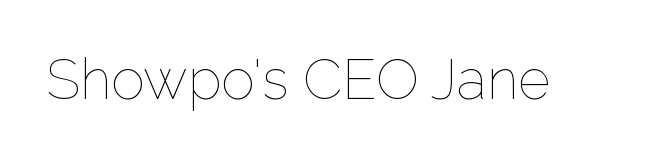
Q: Is the text bold? A: No.
Q: Is the text italic (slanted)? A: No, it is upright.
Q: Is the text underlined? A: No.
Q: Is the spacing between letters normal or unusually wide? A: Normal.
Q: Width (condensed, normal, or wide)? A: Normal.
Q: Stroke contrast? A: Low.
Q: x-height? A: Medium.
Q: Monospaced? A: No.
